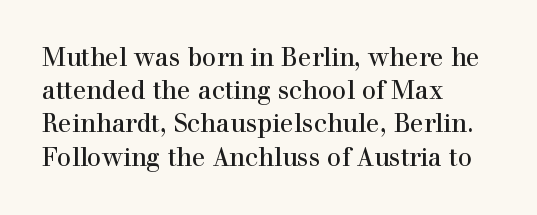
The image shows 25 px text type, upright; set left-aligned, normal line spacing (1.33x), normal letter spacing, not underlined.
